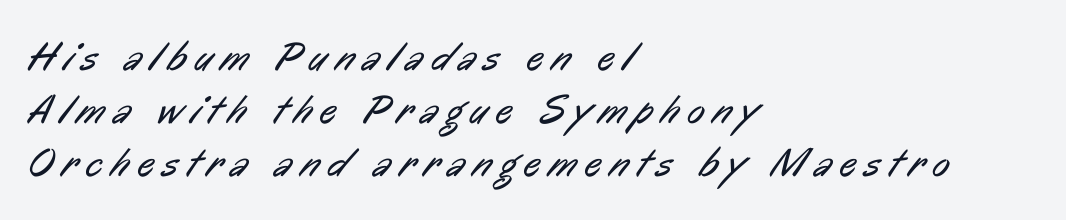
Q: Is the text bold? A: No.
Q: Is the typeface a serif or a sans-serif typeface? A: Sans-serif.
Q: Is the text underlined? A: No.
Q: How is the paragraph aligned? A: Left-aligned.
Q: Is the spacing between letters normal or unusually wide? A: Unusually wide.
Q: Is the spacing between lines tight, normal or loose? A: Normal.
Q: Width (condensed, normal, or wide)? A: Condensed.
Q: Stroke contrast? A: Low.
Q: x-height? A: Medium.
Q: Monospaced? A: No.
